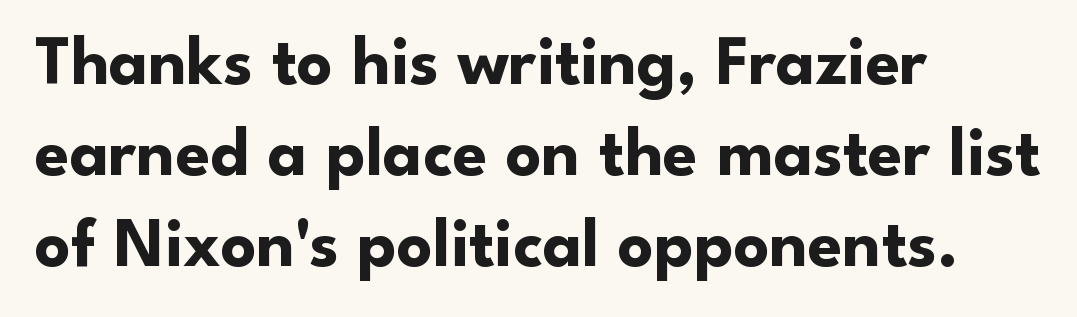
Heavy-handed strokes throughout: this text is bold. Check where the strokes stop: nothing finishes them off — pure sans. Rendered with straight, roman letterforms. The designer left line spacing at the default.
